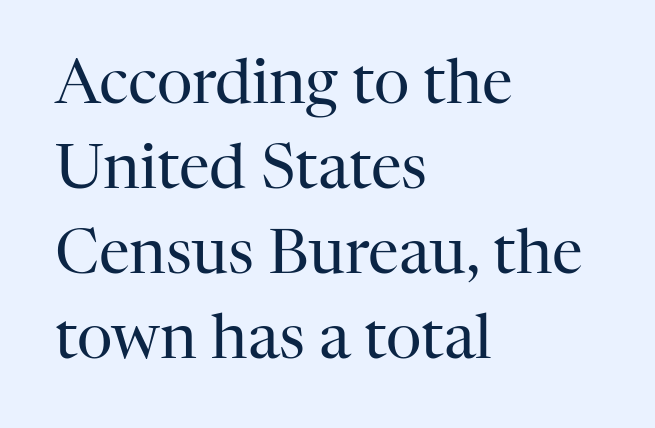
The image shows 62 px regular-weight serif type, upright; set left-aligned, normal line spacing (1.37x), normal letter spacing, not underlined; high stroke contrast and a medium x-height.
